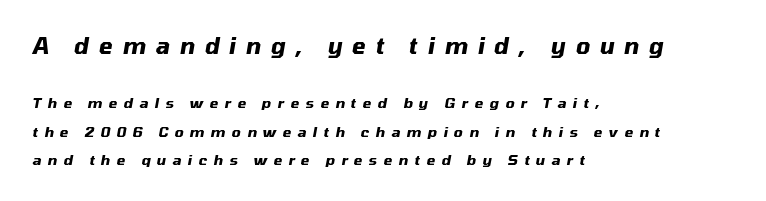
The image shows 22 px bold type, italic (leaning right); set left-aligned, loose line spacing (2.03x), unusually wide letter spacing (+0.45 em), not underlined; the first (top) block is 1.57x larger.
